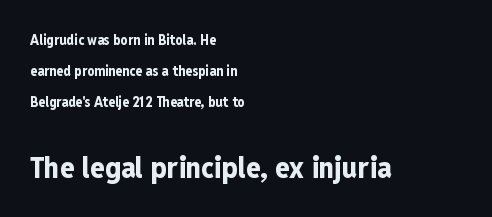
Q: Is the text bold? A: Yes.
Q: Is the text italic (slanted)? A: No, it is upright.
Q: Is the typeface a serif or a sans-serif typeface? A: Sans-serif.
Q: Is the text underlined? A: No.
Q: How is the paragraph aligned? A: Left-aligned.
Q: Is the spacing between letters normal or unusually wide? A: Normal.
Q: Is the spacing between lines tight, normal or loose? A: Loose.
Q: Which block of text is set in a larger size, the first (top) or the second (bottom)? A: The second (bottom) one.
Q: Width (condensed, normal, or wide)? A: Condensed.
Q: Stroke contrast? A: Low.
Q: x-height? A: Medium.
Q: Monospaced? A: No.
